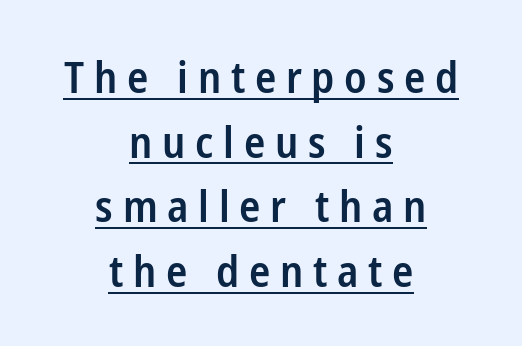
Q: Is the text bold? A: Semi-bold.
Q: Is the text italic (slanted)? A: No, it is upright.
Q: Is the typeface a serif or a sans-serif typeface? A: Sans-serif.
Q: Is the text underlined? A: Yes.
Q: How is the paragraph aligned? A: Centered.
Q: Is the spacing between letters normal or unusually wide? A: Unusually wide.
Q: Is the spacing between lines tight, normal or loose? A: Normal.
Q: Width (condensed, normal, or wide)? A: Condensed.
Q: Stroke contrast? A: Low.
Q: x-height? A: Medium.
Q: Monospaced? A: No.
